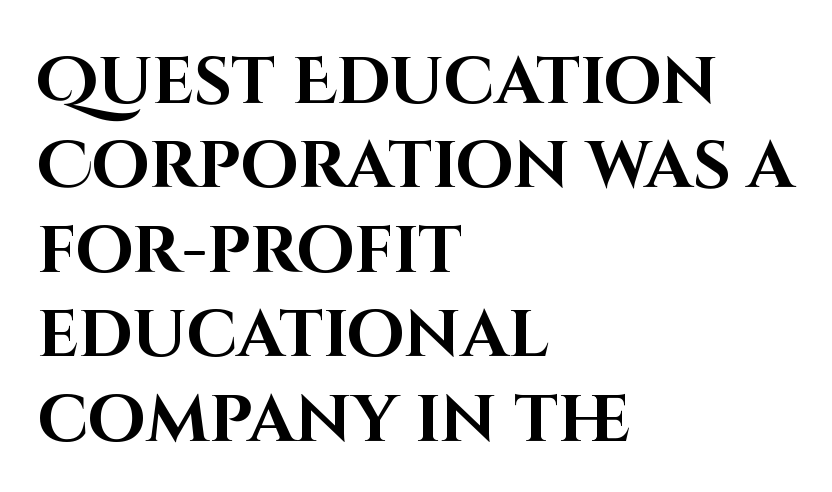
{"serif": "no", "italic": "no", "bold": "yes", "weight": "bold", "width": "normal", "stroke_contrast": "high", "x_height": "large", "monospaced": "no", "underline": "no", "align": "left", "line_spacing": "normal", "line_spacing_ratio": 1.28, "letter_spacing": "normal", "letter_spacing_em": 0.0, "glyph_px": 66}
